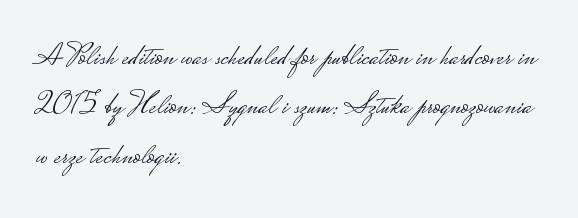
{"serif": "no", "bold": "no", "weight": "light", "width": "wide", "stroke_contrast": "low", "monospaced": "no", "underline": "no", "align": "left", "line_spacing": "normal", "line_spacing_ratio": 1.59, "letter_spacing": "normal", "letter_spacing_em": 0.0, "glyph_px": 31}
